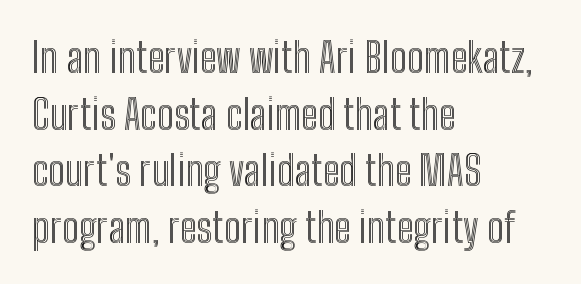
The image shows 41 px condensed type, upright; set left-aligned, normal line spacing (1.38x), normal letter spacing, not underlined; a medium x-height.
